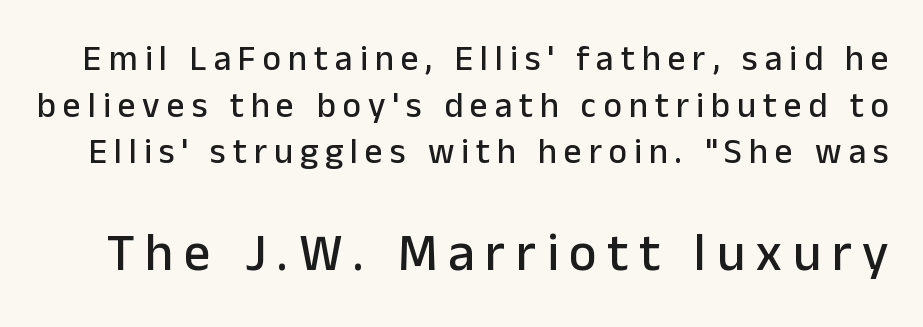
Q: Is the text italic (slanted)? A: No, it is upright.
Q: Is the typeface a serif or a sans-serif typeface? A: Sans-serif.
Q: Is the text underlined? A: No.
Q: Is the spacing between letters normal or unusually wide? A: Unusually wide.
Q: Is the spacing between lines tight, normal or loose? A: Normal.
Q: Which block of text is set in a larger size, the first (top) or the second (bottom)? A: The second (bottom) one.
Q: Width (condensed, normal, or wide)? A: Normal.
Q: Stroke contrast? A: Low.
Q: x-height? A: Medium.
Q: Monospaced? A: No.
